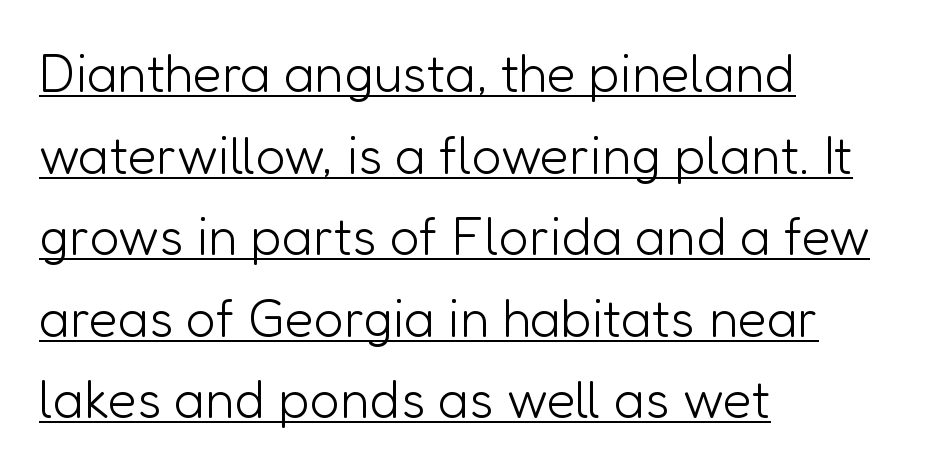
{"serif": "no", "italic": "no", "bold": "no", "weight": "light", "width": "normal", "stroke_contrast": "low", "x_height": "medium", "monospaced": "no", "underline": "yes", "align": "left", "line_spacing": "normal", "line_spacing_ratio": 1.54, "letter_spacing": "normal", "letter_spacing_em": 0.0, "glyph_px": 53}
